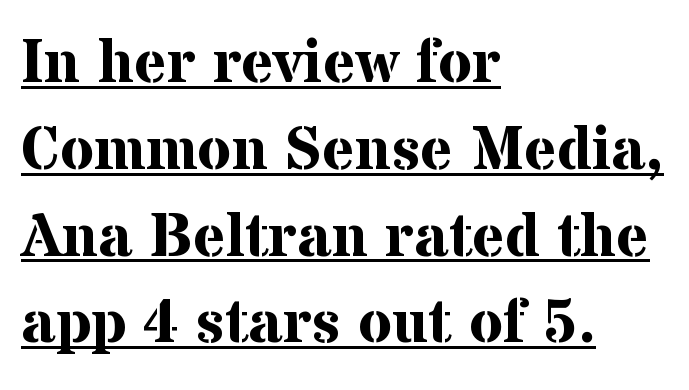
{"serif": "yes", "italic": "no", "bold": "yes", "weight": "bold", "width": "normal", "stroke_contrast": "medium", "x_height": "medium", "monospaced": "no", "underline": "yes", "align": "left", "line_spacing": "normal", "line_spacing_ratio": 1.4, "letter_spacing": "normal", "letter_spacing_em": 0.0, "glyph_px": 62}
